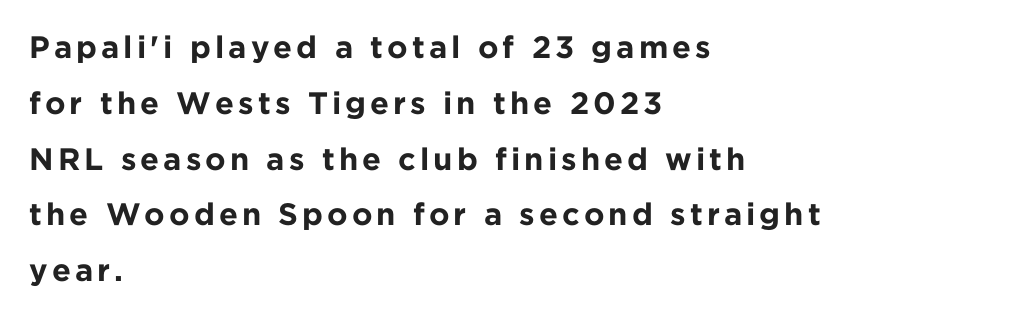
{"serif": "no", "italic": "no", "bold": "yes", "weight": "bold", "width": "normal", "stroke_contrast": "low", "x_height": "medium", "monospaced": "no", "underline": "no", "align": "left", "line_spacing_ratio": 1.8, "glyph_px": 31}
